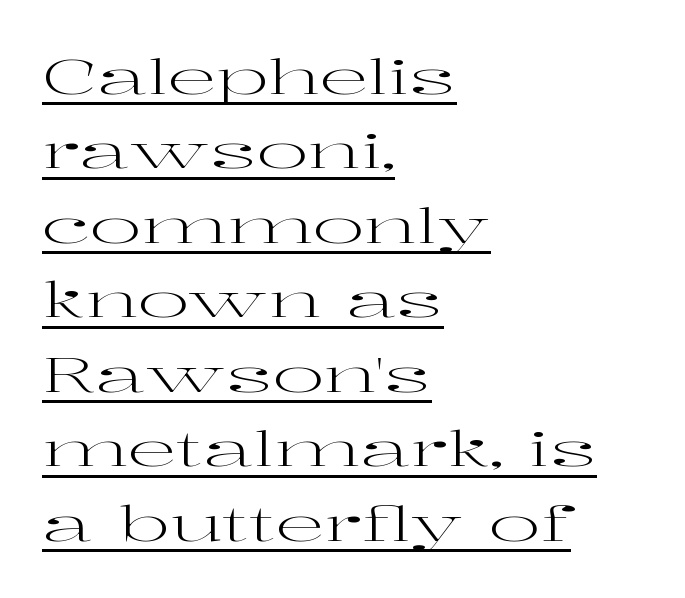
Q: Is the text bold? A: No.
Q: Is the text italic (slanted)? A: No, it is upright.
Q: Is the typeface a serif or a sans-serif typeface? A: Serif.
Q: Is the text underlined? A: Yes.
Q: How is the paragraph aligned? A: Left-aligned.
Q: Is the spacing between letters normal or unusually wide? A: Normal.
Q: Is the spacing between lines tight, normal or loose? A: Normal.
Q: Width (condensed, normal, or wide)? A: Wide.
Q: Stroke contrast? A: High.
Q: x-height? A: Medium.
Q: Monospaced? A: No.
